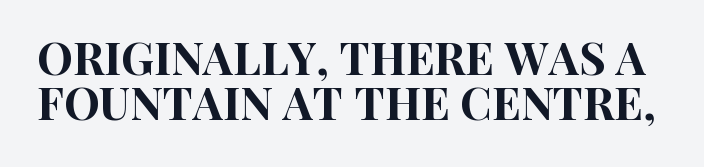
Q: Is the text italic (slanted)? A: No, it is upright.
Q: Is the typeface a serif or a sans-serif typeface? A: Sans-serif.
Q: Is the text underlined? A: No.
Q: Is the spacing between letters normal or unusually wide? A: Normal.
Q: Is the spacing between lines tight, normal or loose? A: Tight.
Q: Width (condensed, normal, or wide)? A: Condensed.
Q: Stroke contrast? A: High.
Q: x-height? A: Large.
Q: Monospaced? A: No.
